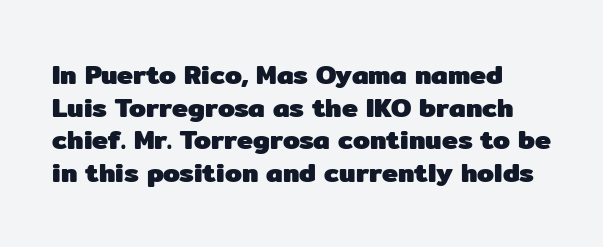
Q: Is the text bold? A: Yes.
Q: Is the text italic (slanted)? A: No, it is upright.
Q: Is the text underlined? A: No.
Q: Is the spacing between letters normal or unusually wide? A: Normal.
